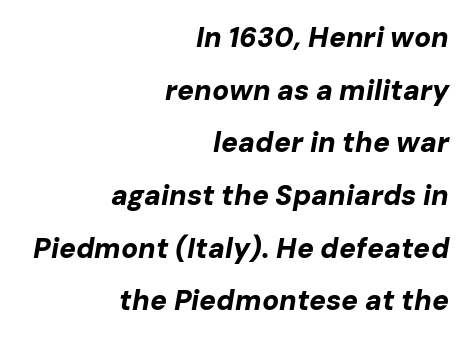
{"italic": "yes", "lean": "right", "slant_degrees": 10, "bold": "yes", "weight": "bold", "width": "normal", "stroke_contrast": "low", "x_height": "medium", "monospaced": "no", "underline": "no", "align": "right", "line_spacing_ratio": 1.88, "letter_spacing": "normal", "letter_spacing_em": 0.0, "glyph_px": 28}
